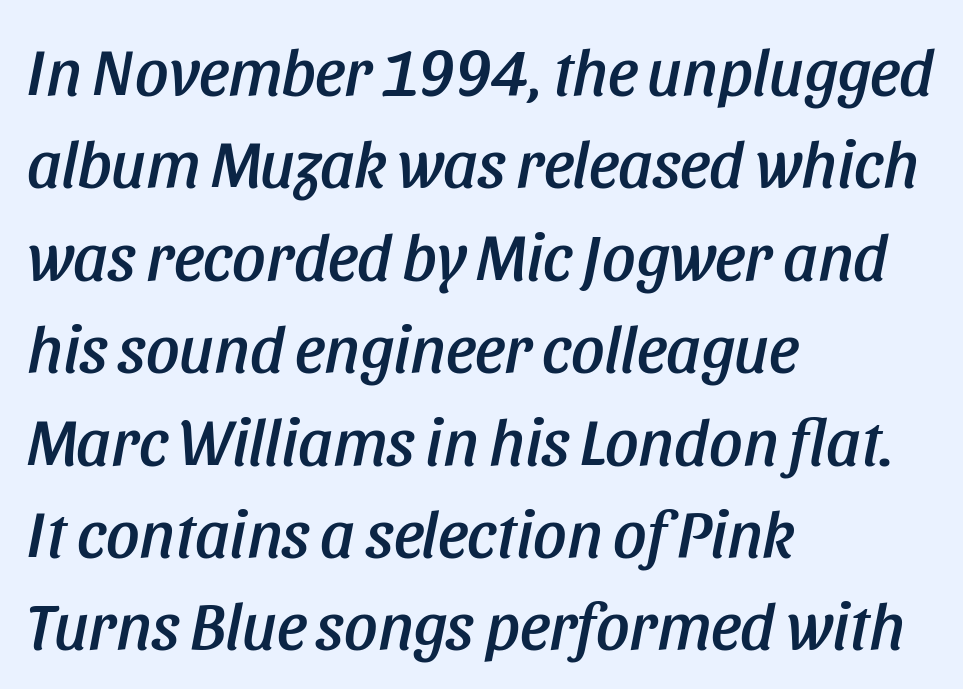
The image shows 66 px condensed type, italic (leaning right); set left-aligned, normal line spacing (1.4x), normal letter spacing, not underlined; low stroke contrast and a large x-height.
